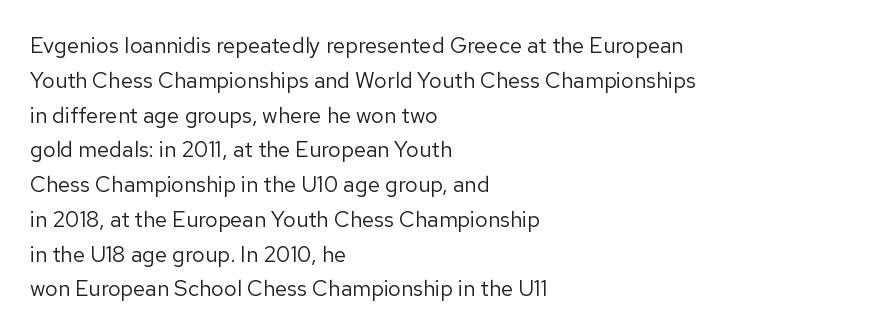
{"italic": "no", "bold": "no", "underline": "no", "align": "left", "line_spacing": "normal", "line_spacing_ratio": 1.58, "letter_spacing": "normal", "letter_spacing_em": 0.0, "glyph_px": 22}
